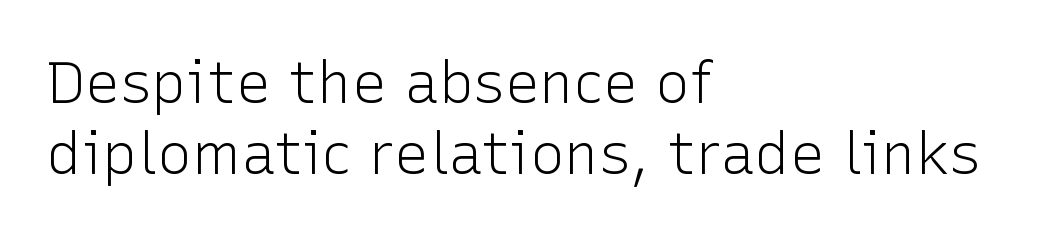
The image shows 58 px light sans-serif type, upright; set left-aligned, line spacing 1.22x, normal letter spacing, not underlined; low stroke contrast and a medium x-height.
